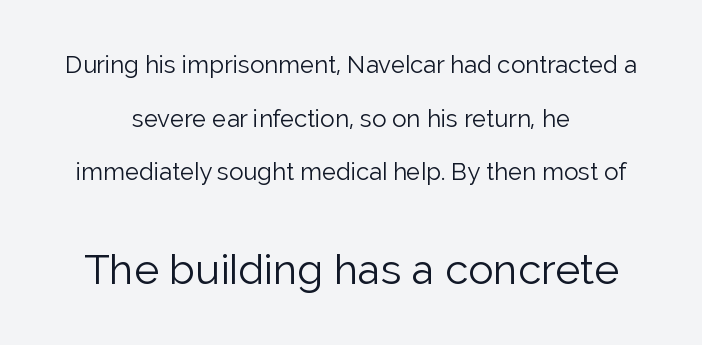
Q: Is the text bold? A: No.
Q: Is the text italic (slanted)? A: No, it is upright.
Q: Is the typeface a serif or a sans-serif typeface? A: Sans-serif.
Q: Is the text underlined? A: No.
Q: How is the paragraph aligned? A: Centered.
Q: Is the spacing between letters normal or unusually wide? A: Normal.
Q: Is the spacing between lines tight, normal or loose? A: Loose.
Q: Which block of text is set in a larger size, the first (top) or the second (bottom)? A: The second (bottom) one.
Q: Width (condensed, normal, or wide)? A: Normal.
Q: Stroke contrast? A: Low.
Q: x-height? A: Medium.
Q: Monospaced? A: No.
